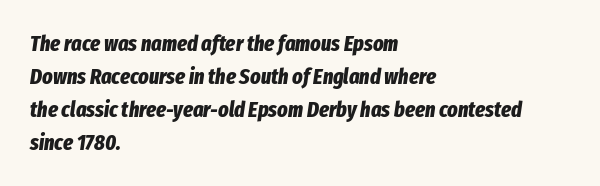
Q: Is the text bold? A: Yes.
Q: Is the text italic (slanted)? A: Yes, it leans right by about 8 degrees.
Q: Is the text underlined? A: No.
Q: How is the paragraph aligned? A: Left-aligned.
Q: Is the spacing between letters normal or unusually wide? A: Normal.
Q: Is the spacing between lines tight, normal or loose? A: Normal.
